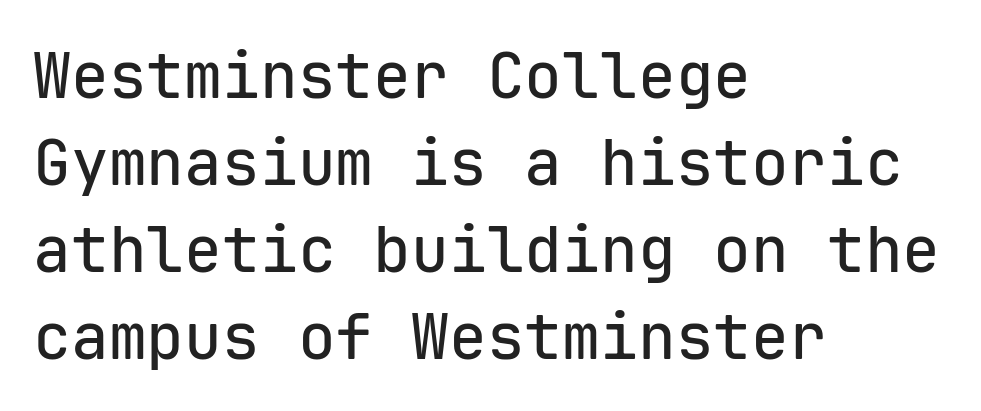
Q: Is the text italic (slanted)? A: No, it is upright.
Q: Is the typeface a serif or a sans-serif typeface? A: Sans-serif.
Q: Is the text underlined? A: No.
Q: How is the paragraph aligned? A: Left-aligned.
Q: Is the spacing between letters normal or unusually wide? A: Normal.
Q: Is the spacing between lines tight, normal or loose? A: Normal.
Q: Width (condensed, normal, or wide)? A: Normal.
Q: Stroke contrast? A: Low.
Q: x-height? A: Medium.
Q: Monospaced? A: Yes.
